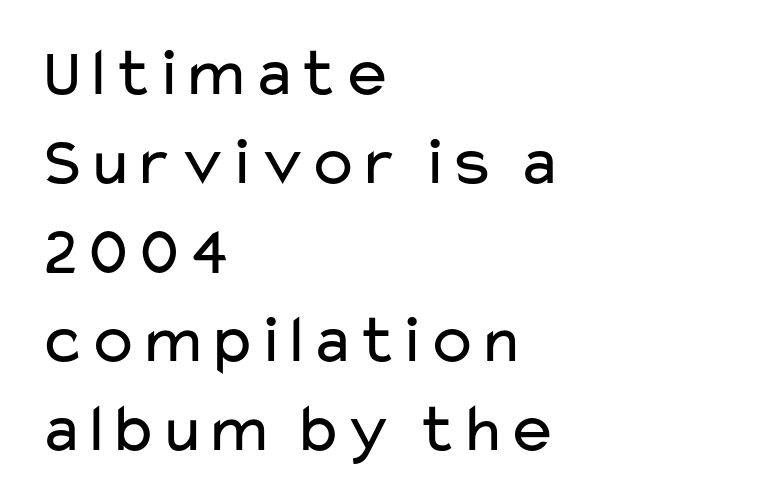
Q: Is the text bold? A: No.
Q: Is the text italic (slanted)? A: No, it is upright.
Q: Is the typeface a serif or a sans-serif typeface? A: Sans-serif.
Q: Is the text underlined? A: No.
Q: How is the paragraph aligned? A: Left-aligned.
Q: Is the spacing between letters normal or unusually wide? A: Normal.
Q: Is the spacing between lines tight, normal or loose? A: Normal.
Q: Width (condensed, normal, or wide)? A: Wide.
Q: Stroke contrast? A: Low.
Q: x-height? A: Medium.
Q: Monospaced? A: No.
